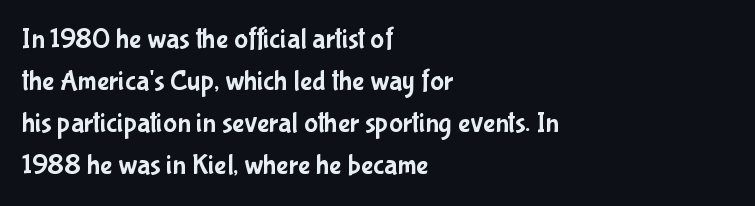
The image shows 29 px condensed sans-serif type, upright; set left-aligned, normal line spacing (1.45x), normal letter spacing, not underlined; low stroke contrast and a medium x-height.
